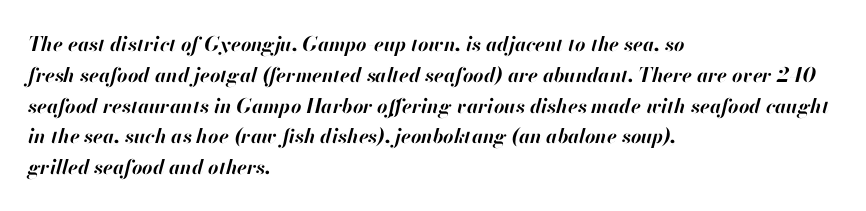
The image shows 20 px bold type, italic (leaning right); set left-aligned, normal line spacing (1.54x), normal letter spacing, not underlined.
